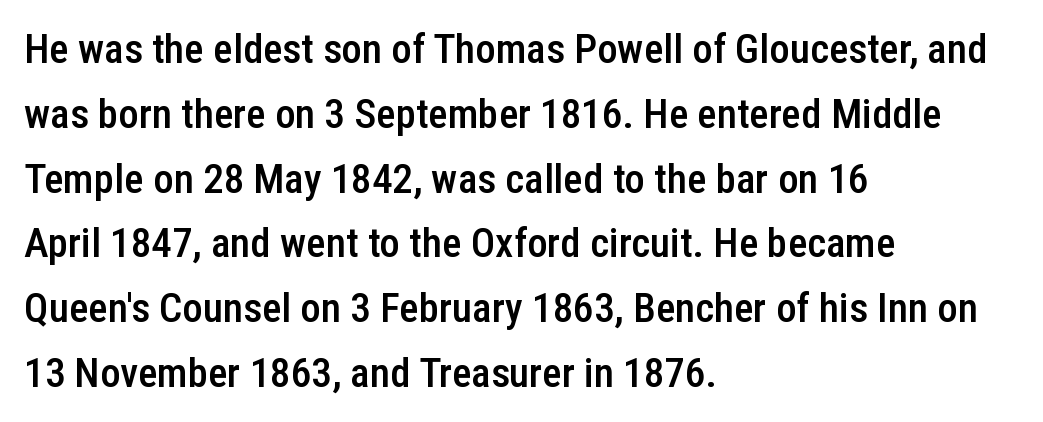
Q: Is the text bold? A: Semi-bold.
Q: Is the text italic (slanted)? A: No, it is upright.
Q: Is the typeface a serif or a sans-serif typeface? A: Sans-serif.
Q: Is the text underlined? A: No.
Q: How is the paragraph aligned? A: Left-aligned.
Q: Is the spacing between letters normal or unusually wide? A: Normal.
Q: Is the spacing between lines tight, normal or loose? A: Normal.
Q: Width (condensed, normal, or wide)? A: Condensed.
Q: Stroke contrast? A: Low.
Q: x-height? A: Medium.
Q: Monospaced? A: No.
